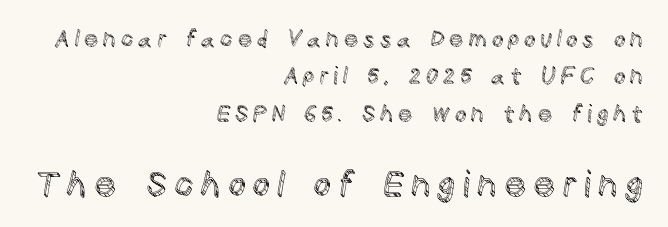
The image shows 35 px text type; set right-aligned, normal line spacing (1.62x), not underlined; the second (bottom) block is 1.52x larger; a large x-height.
